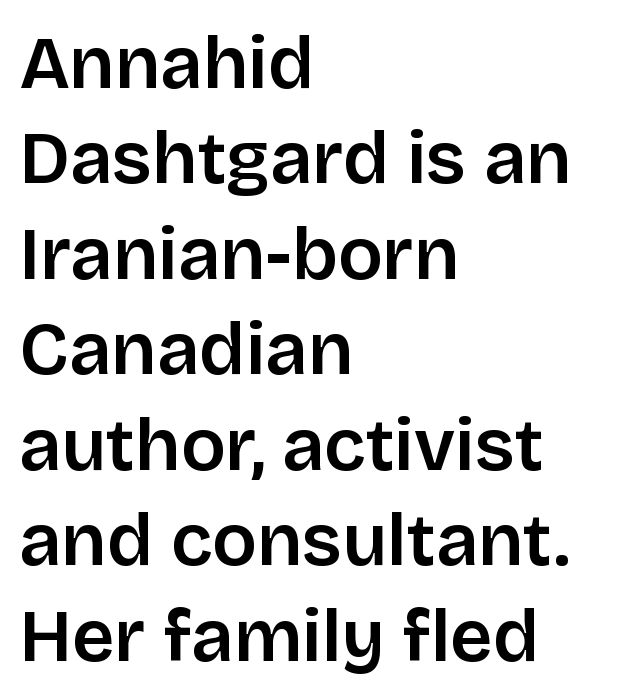
The image shows 74 px sans-serif type, upright; set left-aligned, normal line spacing (1.29x), normal letter spacing, not underlined; low stroke contrast and a large x-height.
